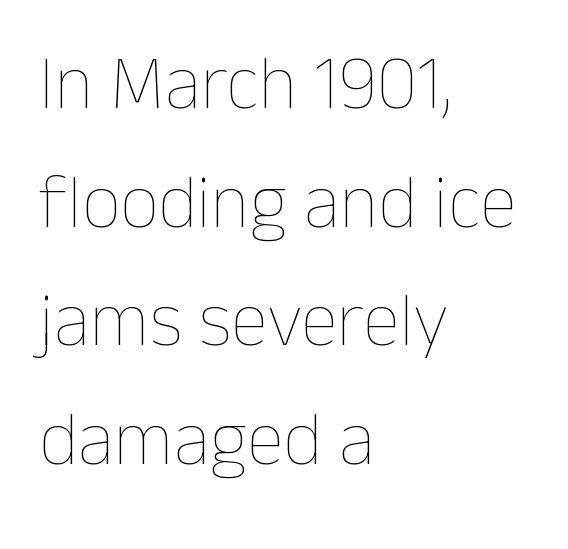
{"italic": "no", "bold": "no", "weight": "thin", "width": "normal", "stroke_contrast": "low", "x_height": "medium", "monospaced": "no", "underline": "no", "align": "left", "line_spacing": "normal", "line_spacing_ratio": 1.56, "letter_spacing": "normal", "letter_spacing_em": 0.0, "glyph_px": 76}
